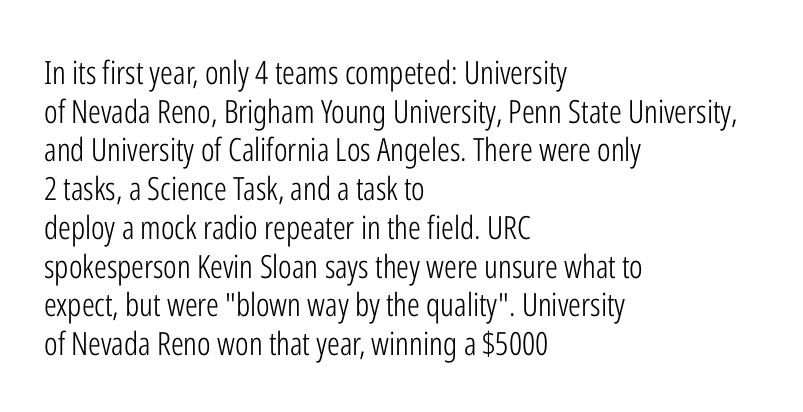
The image shows 32 px light, condensed sans-serif type, upright; set left-aligned, line spacing 1.21x, normal letter spacing, not underlined; low stroke contrast and a medium x-height.
